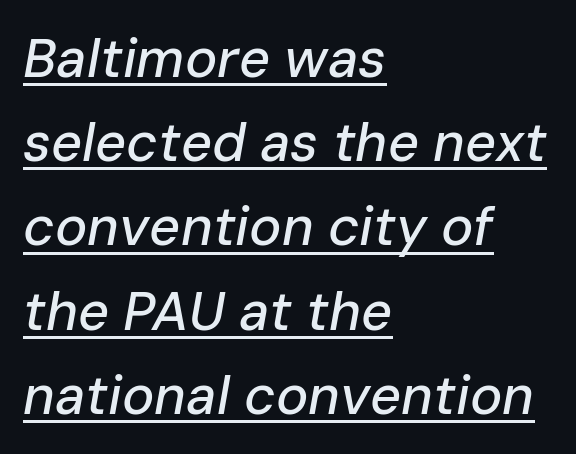
Q: Is the text italic (slanted)? A: Yes, it leans right by about 10 degrees.
Q: Is the text underlined? A: Yes.
Q: How is the paragraph aligned? A: Left-aligned.
Q: Is the spacing between letters normal or unusually wide? A: Normal.
Q: Is the spacing between lines tight, normal or loose? A: Normal.
Q: Width (condensed, normal, or wide)? A: Normal.
Q: Stroke contrast? A: Low.
Q: x-height? A: Medium.
Q: Monospaced? A: No.
